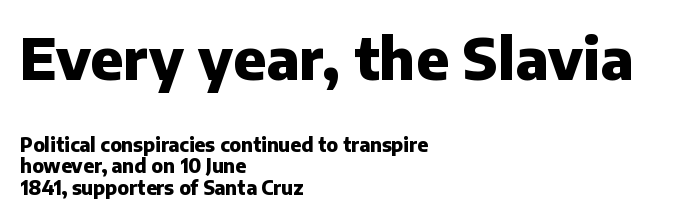
Q: Is the text bold? A: Yes.
Q: Is the text italic (slanted)? A: No, it is upright.
Q: Is the typeface a serif or a sans-serif typeface? A: Sans-serif.
Q: Is the text underlined? A: No.
Q: How is the paragraph aligned? A: Left-aligned.
Q: Is the spacing between letters normal or unusually wide? A: Normal.
Q: Is the spacing between lines tight, normal or loose? A: Tight.
Q: Which block of text is set in a larger size, the first (top) or the second (bottom)? A: The first (top) one.
Q: Width (condensed, normal, or wide)? A: Normal.
Q: Stroke contrast? A: Low.
Q: x-height? A: Medium.
Q: Monospaced? A: No.
